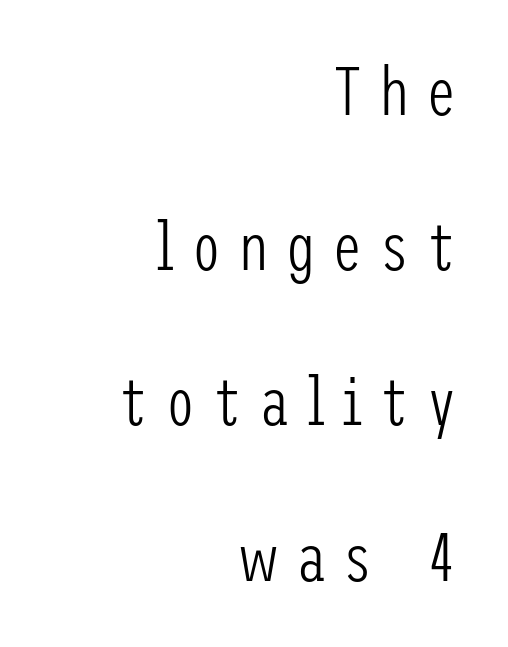
Q: Is the text bold? A: No.
Q: Is the text italic (slanted)? A: No, it is upright.
Q: Is the typeface a serif or a sans-serif typeface? A: Sans-serif.
Q: Is the text underlined? A: No.
Q: How is the paragraph aligned? A: Right-aligned.
Q: Is the spacing between letters normal or unusually wide? A: Unusually wide.
Q: Is the spacing between lines tight, normal or loose? A: Loose.
Q: Width (condensed, normal, or wide)? A: Condensed.
Q: Stroke contrast? A: Low.
Q: x-height? A: Medium.
